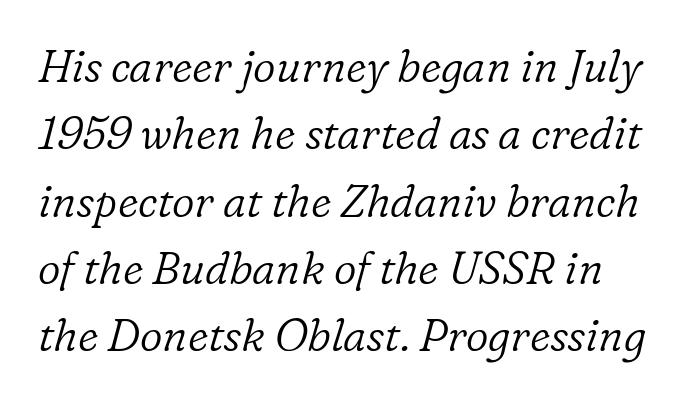
{"serif": "yes", "italic": "yes", "lean": "right", "slant_degrees": 16, "bold": "no", "weight": "light", "width": "normal", "stroke_contrast": "low", "x_height": "medium", "monospaced": "no", "underline": "no", "line_spacing": "normal", "line_spacing_ratio": 1.53, "letter_spacing": "normal", "letter_spacing_em": 0.0, "glyph_px": 44}
